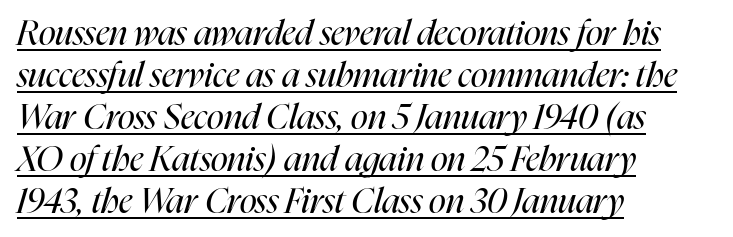
{"italic": "yes", "lean": "right", "slant_degrees": 16, "bold": "no", "weight": "regular", "width": "condensed", "stroke_contrast": "high", "x_height": "medium", "monospaced": "no", "underline": "yes", "align": "left", "line_spacing_ratio": 1.2, "letter_spacing": "normal", "letter_spacing_em": 0.0, "glyph_px": 35}
